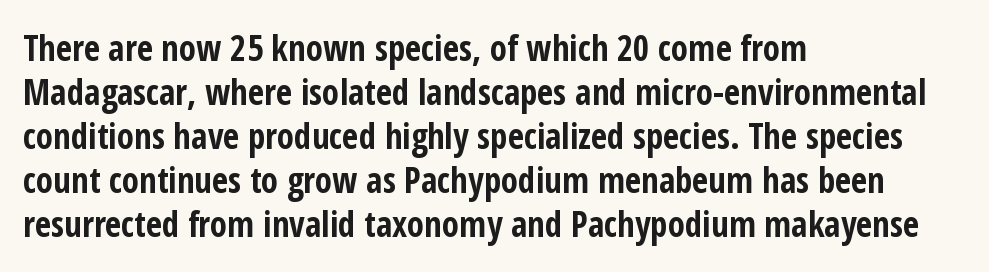
These lines are composed in type without serifs. The typography opts for an upright posture over an oblique one. Look at the tracking — it's just the regular setting, nothing added. The strip under each line holds only bare page. This sample is left-justified, so line endings fall wherever the words run out.
